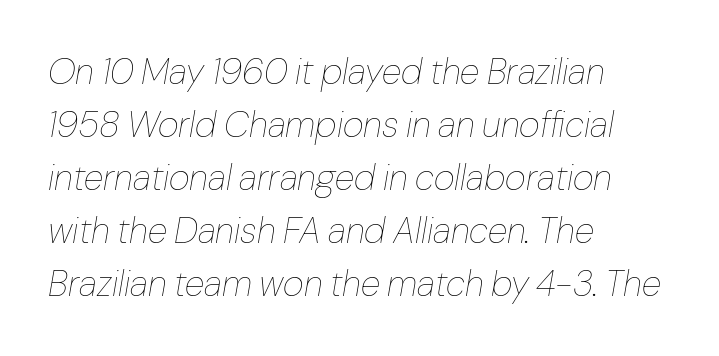
Q: Is the text bold? A: No.
Q: Is the text italic (slanted)? A: Yes, it leans right by about 10 degrees.
Q: Is the text underlined? A: No.
Q: How is the paragraph aligned? A: Left-aligned.
Q: Is the spacing between letters normal or unusually wide? A: Normal.
Q: Is the spacing between lines tight, normal or loose? A: Normal.
Q: Width (condensed, normal, or wide)? A: Normal.
Q: Stroke contrast? A: Low.
Q: x-height? A: Medium.
Q: Monospaced? A: No.
